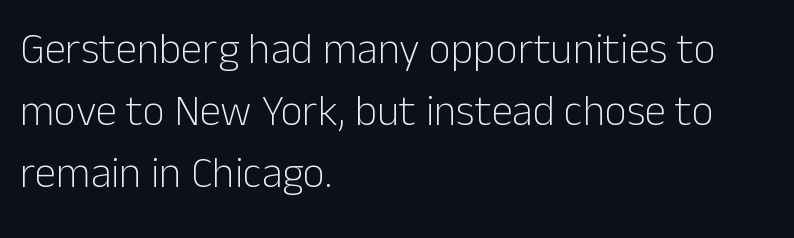
{"serif": "no", "italic": "no", "bold": "no", "weight": "light", "width": "normal", "stroke_contrast": "low", "x_height": "medium", "monospaced": "no", "underline": "no", "align": "left", "line_spacing": "normal", "line_spacing_ratio": 1.44, "letter_spacing": "normal", "letter_spacing_em": 0.0, "glyph_px": 43}
